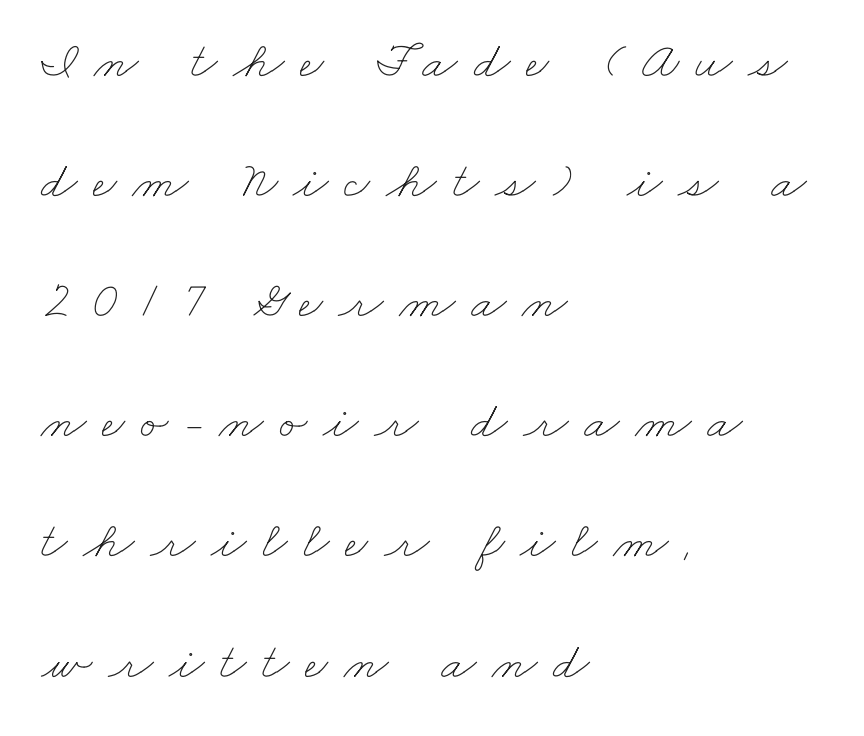
Does the copy run flush right? No — it runs flush left. Is this a fixed-width face? No — the glyphs have proportional, varying widths. Airy leading. The words here are not underlined. The passage shown has open, widely tracked lettering throughout. The cut favours lightness, reaching ordinary text weight at its darkest.
